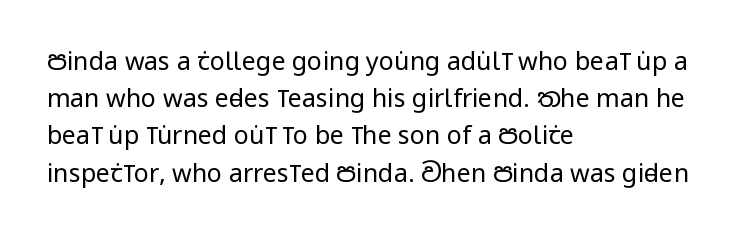
The image shows 25 px text type, upright; set left-aligned, normal line spacing (1.49x), normal letter spacing, not underlined.
